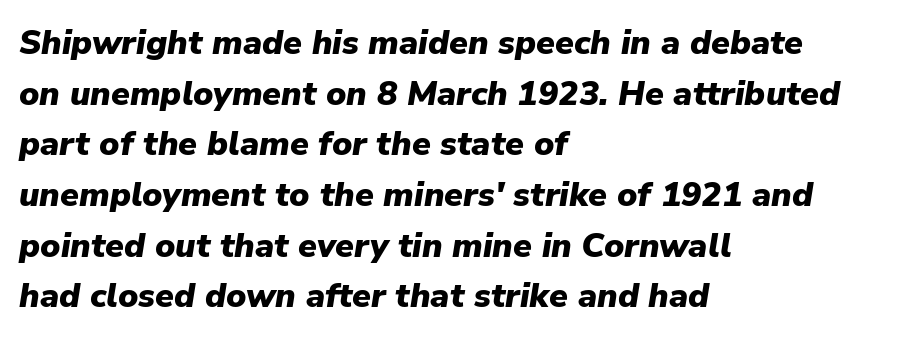
Q: Is the text bold? A: Yes.
Q: Is the text italic (slanted)? A: Yes, it leans right by about 9 degrees.
Q: Is the text underlined? A: No.
Q: How is the paragraph aligned? A: Left-aligned.
Q: Is the spacing between letters normal or unusually wide? A: Normal.
Q: Is the spacing between lines tight, normal or loose? A: Normal.
Q: Width (condensed, normal, or wide)? A: Normal.
Q: Stroke contrast? A: Low.
Q: x-height? A: Medium.
Q: Monospaced? A: No.
